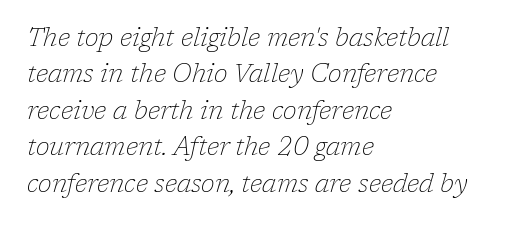
The image shows 25 px text type, italic (leaning right); set left-aligned, normal line spacing (1.46x), normal letter spacing, not underlined.
